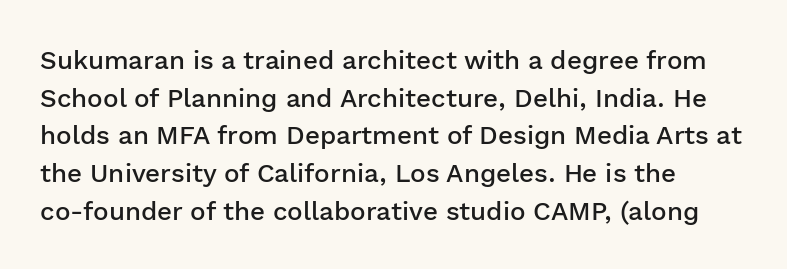
Reading down the column, the eye jumps a familiar distance to each next line. How are the letters spaced? Ordinarily, with no added tracking. The text block is weighted toward the left margin, trailing off unevenly rightward. The letters stand upright; this is a roman face.
